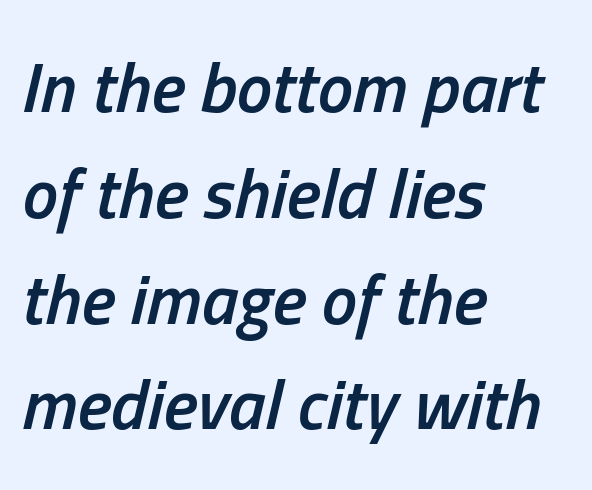
Caption: multi-line text, flush left, ragged right. Compared with an ordinary text face, these strokes are moderately heavier — a semibold. This sample has the flowing, uneven cadence of proportional lettering. Honestly, the row spacing looks completely unremarkable. Unmarked baselines from the first word to the last.
